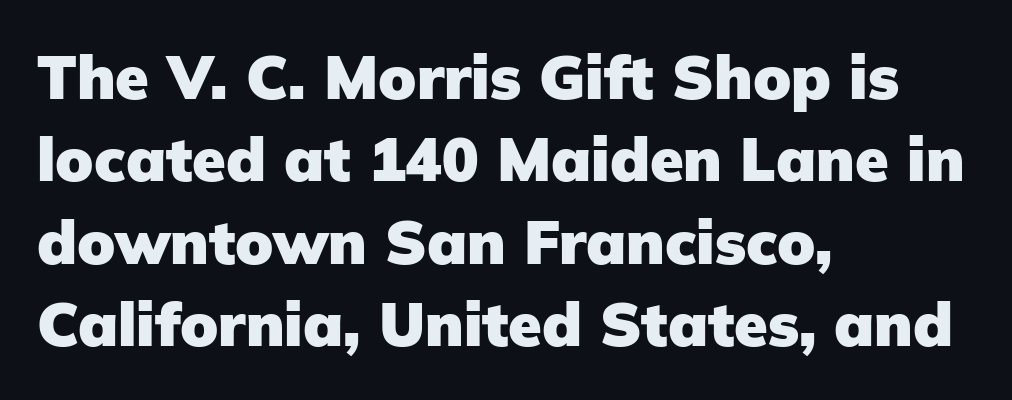
The image shows 61 px heavy sans-serif type, upright; set left-aligned, normal line spacing (1.35x), normal letter spacing, not underlined; low stroke contrast and a medium x-height.
